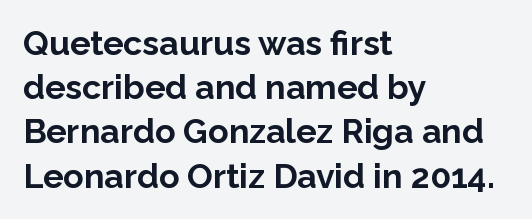
Q: Is the text bold? A: Yes.
Q: Is the text italic (slanted)? A: No, it is upright.
Q: Is the typeface a serif or a sans-serif typeface? A: Sans-serif.
Q: Is the text underlined? A: No.
Q: How is the paragraph aligned? A: Left-aligned.
Q: Is the spacing between letters normal or unusually wide? A: Normal.
Q: Is the spacing between lines tight, normal or loose? A: Normal.
Q: Width (condensed, normal, or wide)? A: Normal.
Q: Stroke contrast? A: Low.
Q: x-height? A: Medium.
Q: Monospaced? A: No.
